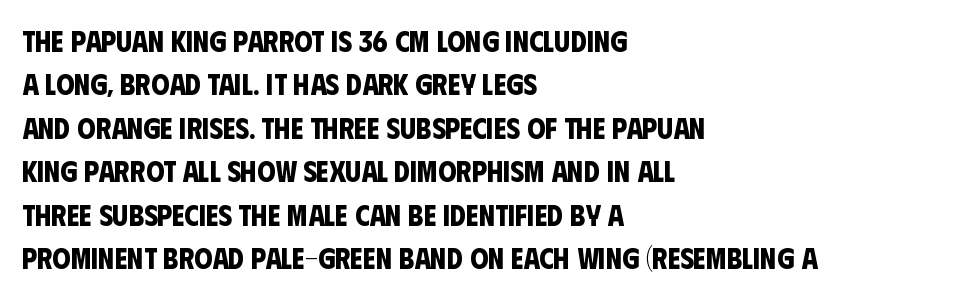
Q: Is the text bold? A: Yes.
Q: Is the typeface a serif or a sans-serif typeface? A: Sans-serif.
Q: Is the text underlined? A: No.
Q: How is the paragraph aligned? A: Left-aligned.
Q: Is the spacing between letters normal or unusually wide? A: Normal.
Q: Is the spacing between lines tight, normal or loose? A: Normal.
Q: Width (condensed, normal, or wide)? A: Condensed.
Q: Stroke contrast? A: Low.
Q: x-height? A: Large.
Q: Monospaced? A: No.
